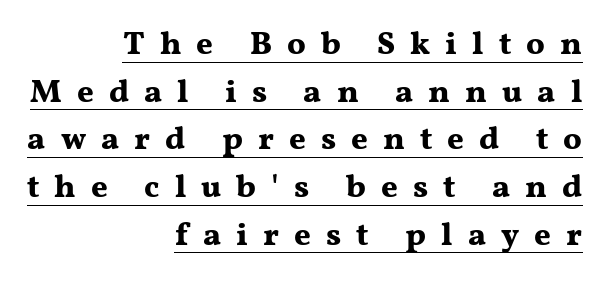
What kind of face is this? One with serifs. In terms of letterspacing, this is a distinctly airy, spread setting. The leading is moderate, giving the passage an even texture. Right-aligned paragraph, ragged on the left.
